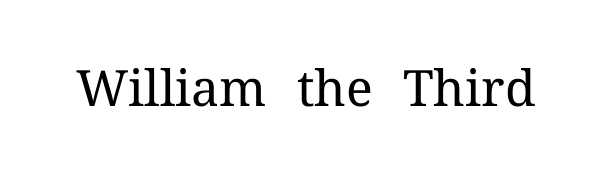
The image shows 50 px regular-weight serif type, upright; set normal letter spacing, not underlined; medium stroke contrast and a medium x-height.
